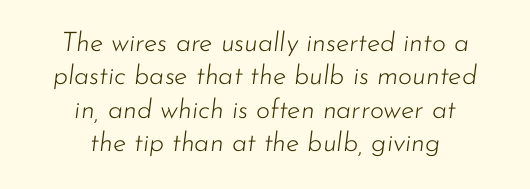
Q: Is the text bold? A: No.
Q: Is the text italic (slanted)? A: Yes, it leans right by about 7 degrees.
Q: Is the text underlined? A: No.
Q: How is the paragraph aligned? A: Centered.
Q: Is the spacing between letters normal or unusually wide? A: Normal.
